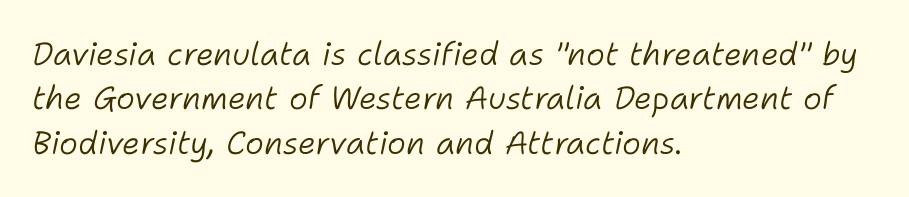
The tracking reads as untouched default to a designer's eye. Each line starts at the same left margin while the right side varies. The letters advance in unequal steps, a hallmark of proportional type. Slant detected: the letters are inclined. Is there much room between lines? A standard amount, neither cramped nor airy. On a weight scale, this lands at 450 or below.
